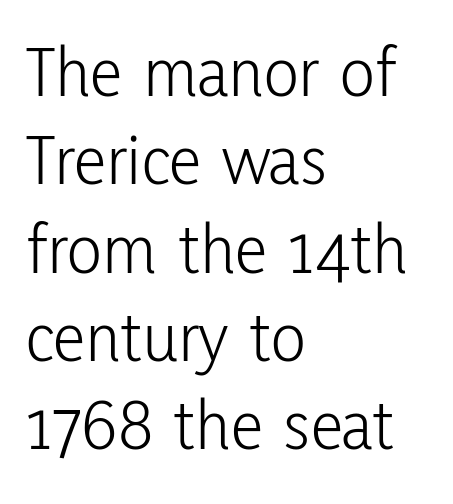
No extra ink here — the face is not bold. Italic? Not at all — the glyphs are vertical. Proportional: the letters do not fall into vertical columns. Compared with typical body copy, the letter spacing here is the same. These lines stack with their left ends in a neat column. The letters carry no serifs — their stems end cleanly without finishing strokes.
